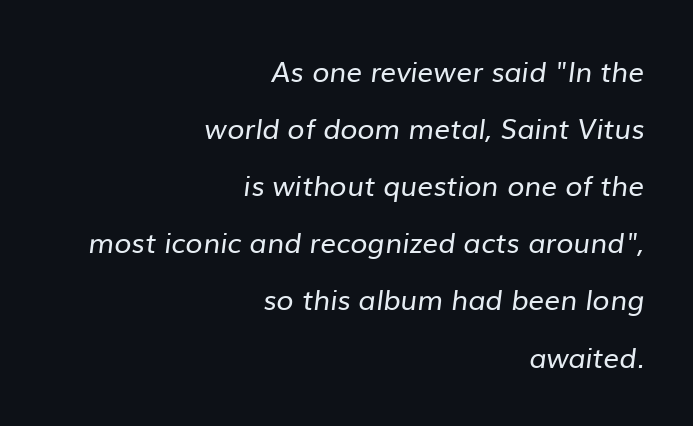
{"serif": "no", "bold": "no", "weight": "regular", "width": "normal", "stroke_contrast": "low", "x_height": "medium", "monospaced": "no", "underline": "no", "align": "right", "line_spacing": "loose", "line_spacing_ratio": 2.04, "letter_spacing": "normal", "letter_spacing_em": 0.0, "glyph_px": 28}
